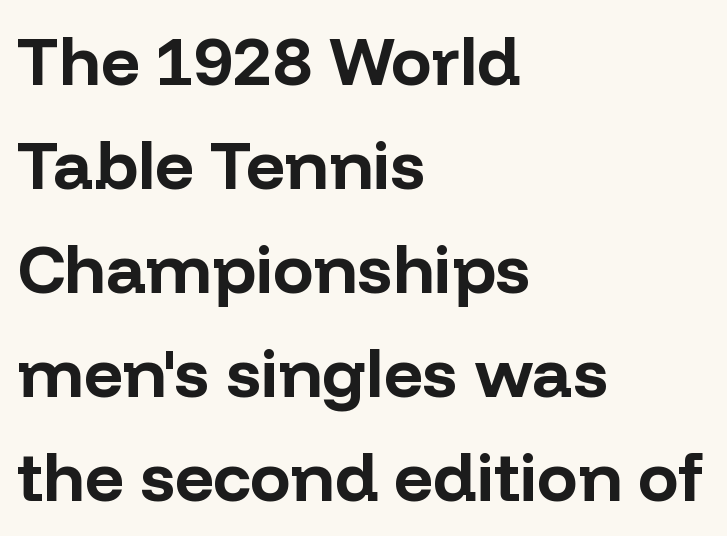
Q: Is the text bold? A: Yes.
Q: Is the text italic (slanted)? A: No, it is upright.
Q: Is the typeface a serif or a sans-serif typeface? A: Sans-serif.
Q: Is the text underlined? A: No.
Q: How is the paragraph aligned? A: Left-aligned.
Q: Is the spacing between letters normal or unusually wide? A: Normal.
Q: Is the spacing between lines tight, normal or loose? A: Normal.
Q: Width (condensed, normal, or wide)? A: Normal.
Q: Stroke contrast? A: Low.
Q: x-height? A: Medium.
Q: Monospaced? A: No.
